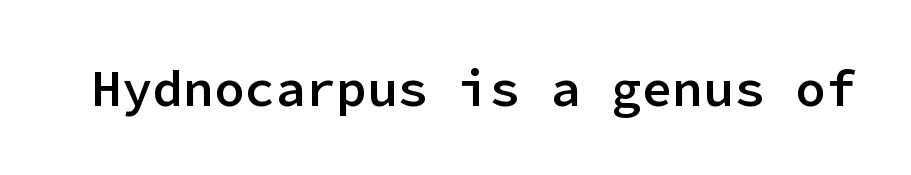
The image shows 51 px semibold sans-serif type, upright, monospaced; set normal letter spacing, not underlined; low stroke contrast and a medium x-height.
